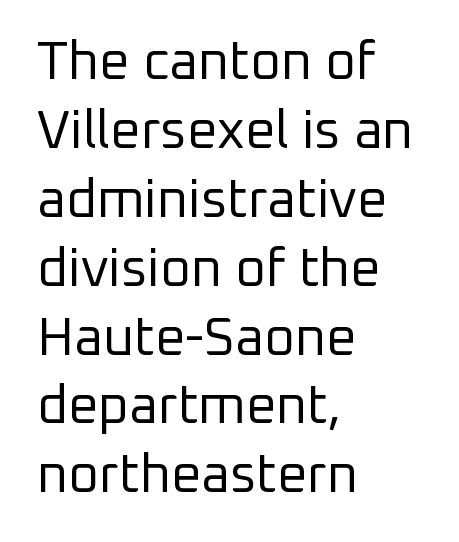
The image shows 53 px regular-weight sans-serif type, upright; set left-aligned, normal line spacing (1.3x), normal letter spacing, not underlined; low stroke contrast and a medium x-height.
